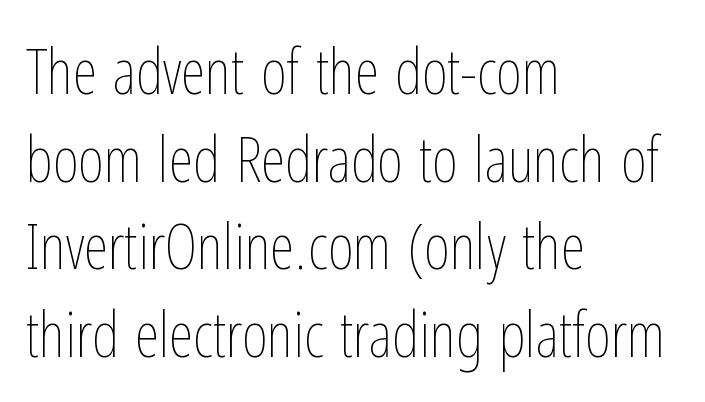
{"italic": "no", "bold": "no", "weight": "thin", "width": "condensed", "stroke_contrast": "low", "x_height": "medium", "monospaced": "no", "underline": "no", "align": "left", "line_spacing": "normal", "line_spacing_ratio": 1.39, "letter_spacing": "normal", "letter_spacing_em": 0.0, "glyph_px": 63}
